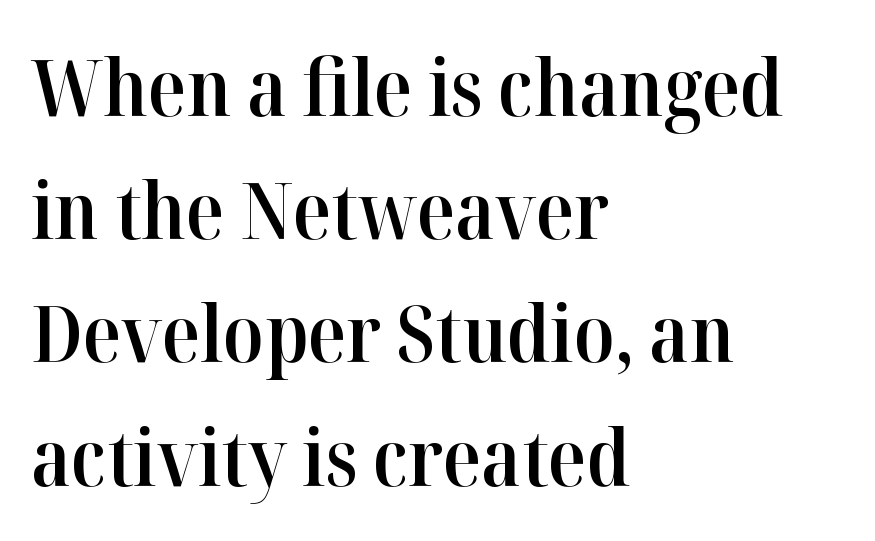
The horizontal fit of the characters is conventional and even. A classic flush-left, rag-right setting is used for this passage. In terms of letterform style, serifs are clearly present. This is roman type, the default non-slanted kind. The passage shown is typed in a proportional face where columns would drift.
